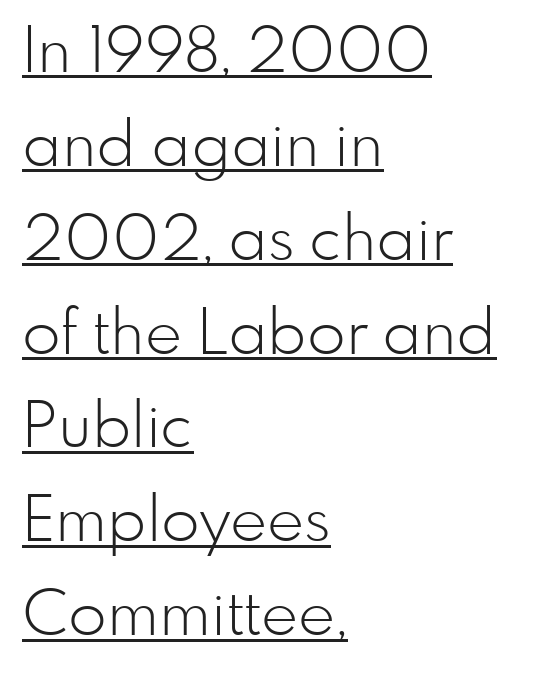
{"serif": "no", "italic": "no", "bold": "no", "weight": "light", "width": "normal", "stroke_contrast": "low", "x_height": "small", "monospaced": "no", "underline": "yes", "align": "left", "line_spacing": "normal", "line_spacing_ratio": 1.49, "letter_spacing": "normal", "letter_spacing_em": 0.0, "glyph_px": 63}
